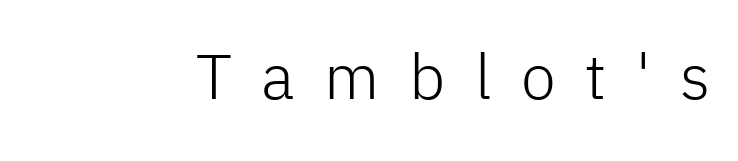
{"serif": "no", "italic": "no", "bold": "no", "weight": "light", "width": "normal", "stroke_contrast": "low", "x_height": "medium", "monospaced": "no", "underline": "no", "letter_spacing": "wide", "letter_spacing_em": 0.47, "glyph_px": 63}
